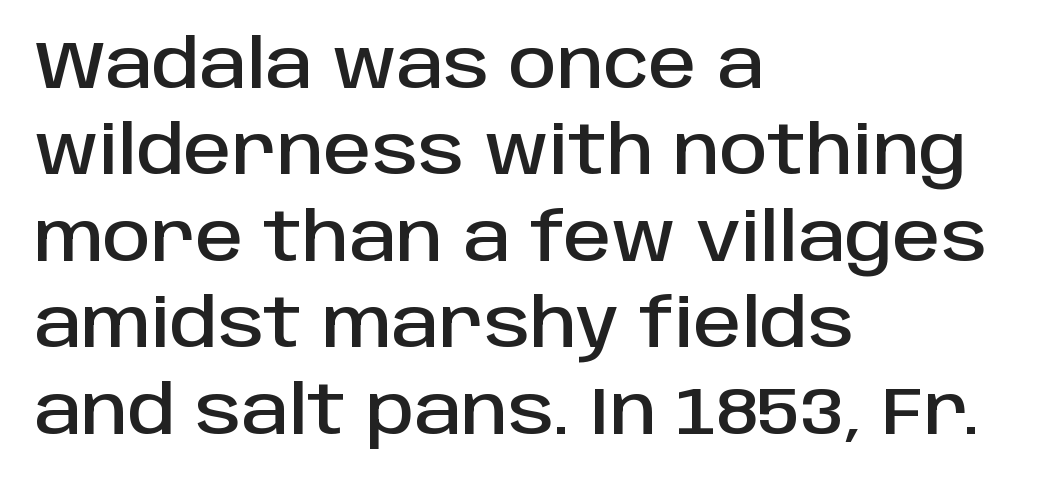
The image shows 67 px sans-serif type, upright; set left-aligned, normal line spacing (1.29x), normal letter spacing, not underlined; low stroke contrast and a large x-height.
